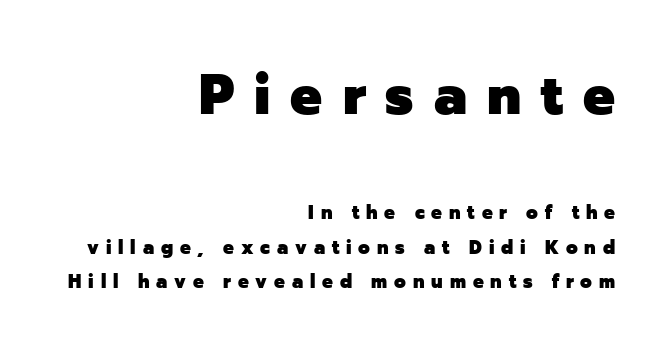
{"serif": "no", "italic": "no", "bold": "yes", "weight": "heavy", "width": "normal", "stroke_contrast": "low", "x_height": "medium", "monospaced": "no", "underline": "no", "align": "right", "line_spacing_ratio": 1.81, "letter_spacing": "wide", "letter_spacing_em": 0.36, "larger_block": "first", "size_ratio": 2.95, "glyph_px": 56}
